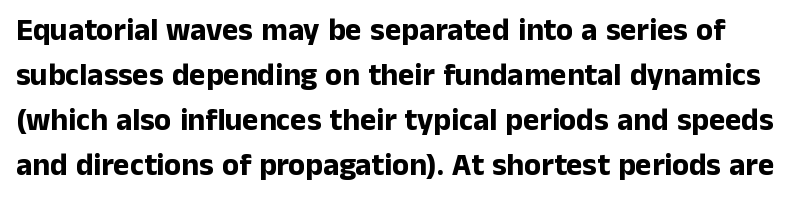
Does extra space separate the letters? No, they use regular spacing. Bare-footed words on every line. The typesetting leans heavy: a genuine bold. Look at the bottom of the vertical strokes: they stop flat, with no serifs. Evenly set lines give the paragraph a standard silhouette. Looks like regular typesetting: each glyph gets only the width it needs.
